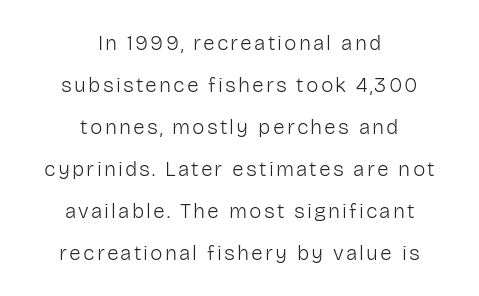
Q: Is the text bold? A: No.
Q: Is the text italic (slanted)? A: No, it is upright.
Q: Is the text underlined? A: No.
Q: How is the paragraph aligned? A: Centered.
Q: Is the spacing between lines tight, normal or loose? A: Loose.
